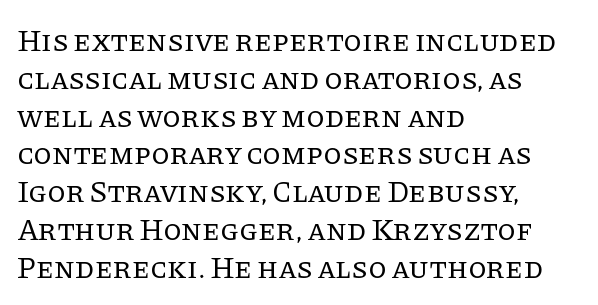
Q: Is the text bold? A: No.
Q: Is the text italic (slanted)? A: No, it is upright.
Q: Is the typeface a serif or a sans-serif typeface? A: Serif.
Q: Is the text underlined? A: No.
Q: How is the paragraph aligned? A: Left-aligned.
Q: Is the spacing between letters normal or unusually wide? A: Normal.
Q: Is the spacing between lines tight, normal or loose? A: Normal.
Q: Width (condensed, normal, or wide)? A: Normal.
Q: Stroke contrast? A: Low.
Q: x-height? A: Large.
Q: Monospaced? A: No.
